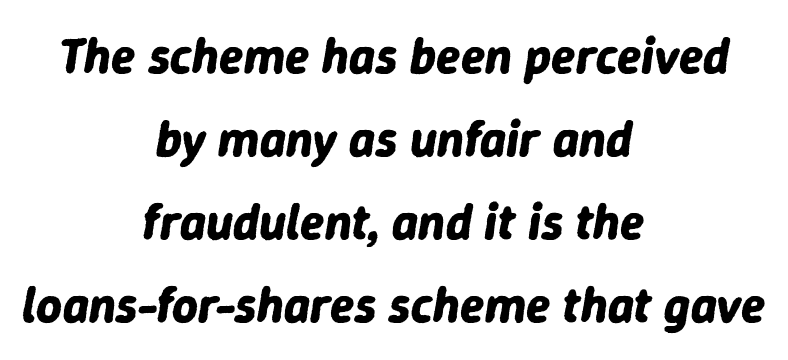
Q: Is the text bold? A: Yes.
Q: Is the text italic (slanted)? A: Yes, it leans right by about 9 degrees.
Q: Is the text underlined? A: No.
Q: How is the paragraph aligned? A: Centered.
Q: Is the spacing between letters normal or unusually wide? A: Normal.
Q: Is the spacing between lines tight, normal or loose? A: Normal.
Q: Width (condensed, normal, or wide)? A: Normal.
Q: Stroke contrast? A: Low.
Q: x-height? A: Medium.
Q: Monospaced? A: No.
